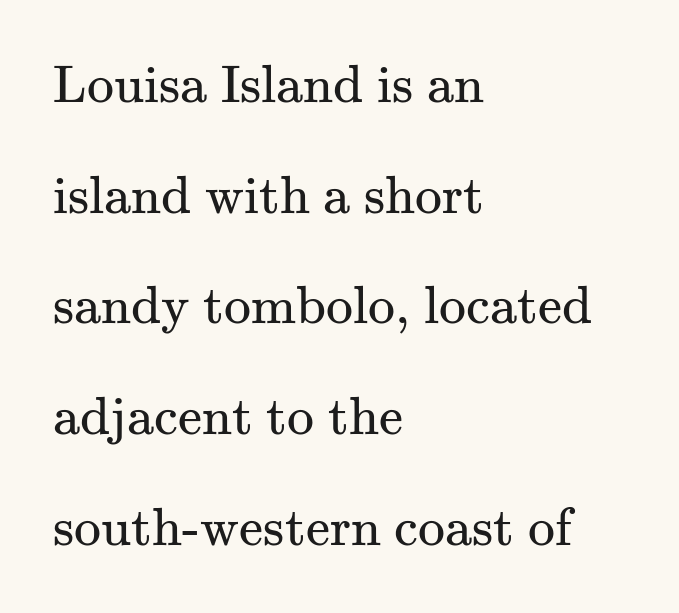
These lines are rendered in a variable-pitch font. The passage shown has conventional tracking throughout. Rule under the text: the space is simply empty. The letters stand upright; this is a roman face. Ink coverage per letter is moderate at most.
